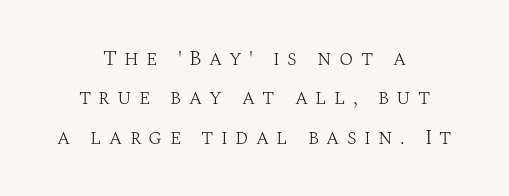
{"italic": "no", "bold": "no", "underline": "no", "align": "center", "line_spacing_ratio": 1.88, "letter_spacing": "wide", "letter_spacing_em": 0.35, "glyph_px": 21}
